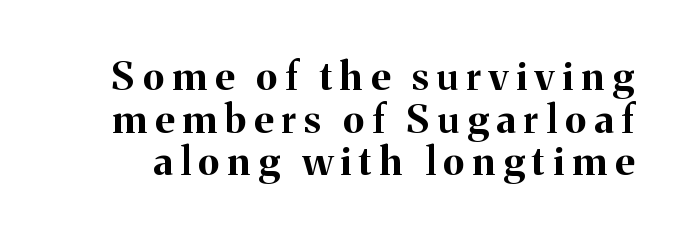
The string is rendered with underlining switched off. A typesetter would call this proportional, since set widths differ per character. This is the regular roman posture of the typeface. Interline gaps are noticeably narrow in this sample. The glyphs in this specimen are seriffed.
